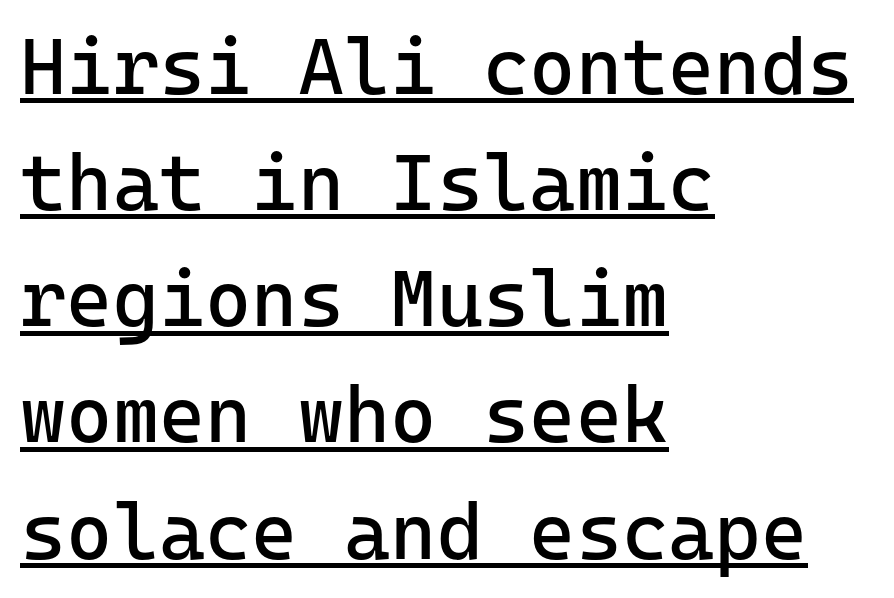
The image shows 79 px regular-weight sans-serif type, upright; set left-aligned, normal line spacing (1.47x), normal letter spacing, underlined; low stroke contrast and a medium x-height.
